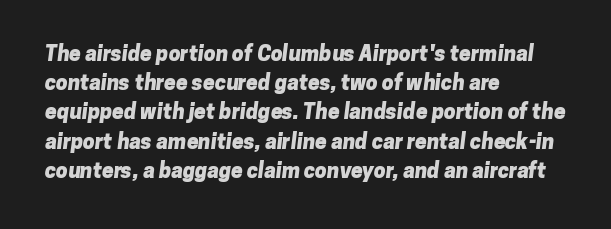
{"bold": "yes", "underline": "no", "align": "left", "line_spacing": "normal", "line_spacing_ratio": 1.39, "letter_spacing": "normal", "letter_spacing_em": 0.0, "glyph_px": 21}
